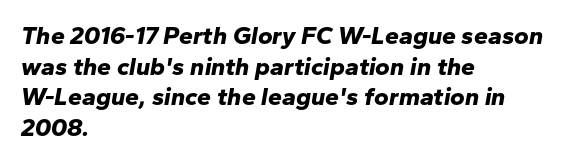
{"italic": "yes", "lean": "right", "slant_degrees": 10, "bold": "yes", "underline": "no", "align": "left", "line_spacing_ratio": 1.23, "letter_spacing": "normal", "letter_spacing_em": 0.0, "glyph_px": 25}
